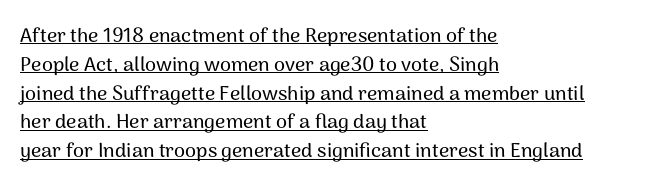
The image shows 20 px text type, upright; set left-aligned, normal line spacing (1.44x), normal letter spacing, underlined.
